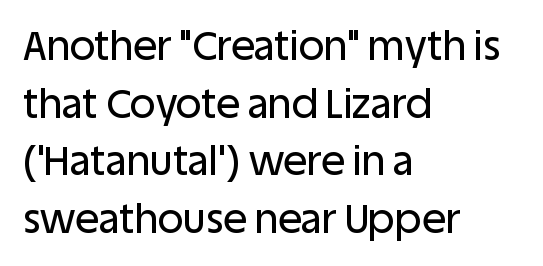
Q: Is the text italic (slanted)? A: No, it is upright.
Q: Is the typeface a serif or a sans-serif typeface? A: Sans-serif.
Q: Is the text underlined? A: No.
Q: How is the paragraph aligned? A: Left-aligned.
Q: Is the spacing between letters normal or unusually wide? A: Normal.
Q: Is the spacing between lines tight, normal or loose? A: Normal.
Q: Width (condensed, normal, or wide)? A: Normal.
Q: Stroke contrast? A: Low.
Q: x-height? A: Large.
Q: Monospaced? A: No.
